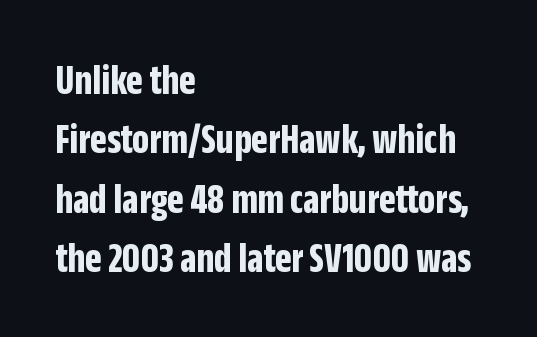
The image shows 43 px bold, condensed sans-serif type, upright; set left-aligned, normal line spacing (1.38x), normal letter spacing, not underlined; low stroke contrast and a large x-height.
